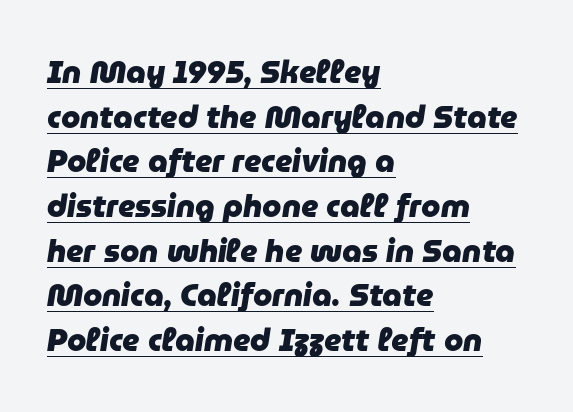
Q: Is the text bold? A: Yes.
Q: Is the text italic (slanted)? A: Yes, it leans right by about 9 degrees.
Q: Is the text underlined? A: Yes.
Q: How is the paragraph aligned? A: Left-aligned.
Q: Is the spacing between letters normal or unusually wide? A: Normal.
Q: Is the spacing between lines tight, normal or loose? A: Normal.
Q: Width (condensed, normal, or wide)? A: Normal.
Q: Stroke contrast? A: Low.
Q: x-height? A: Medium.
Q: Monospaced? A: No.
